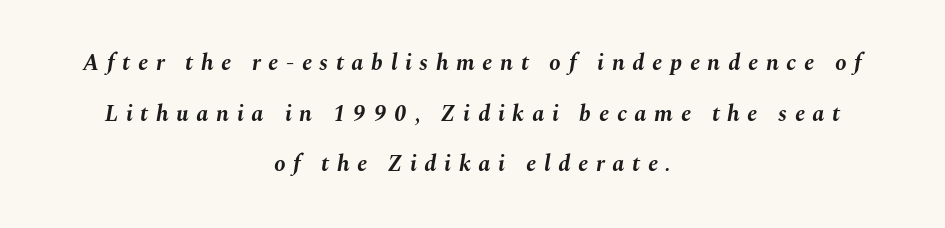
Q: Is the text bold? A: Yes.
Q: Is the text italic (slanted)? A: Yes, it leans right by about 10 degrees.
Q: Is the text underlined? A: No.
Q: How is the paragraph aligned? A: Centered.
Q: Is the spacing between letters normal or unusually wide? A: Unusually wide.
Q: Is the spacing between lines tight, normal or loose? A: Loose.
